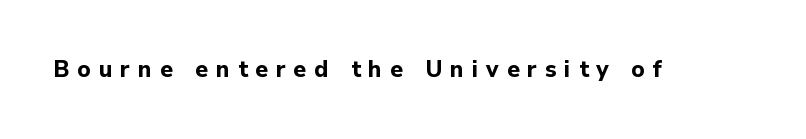
{"italic": "no", "bold": "yes", "underline": "no", "letter_spacing": "wide", "letter_spacing_em": 0.34, "glyph_px": 23}
